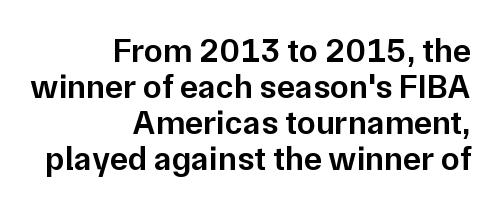
The image shows 34 px semibold sans-serif type, upright; set right-aligned, tight line spacing (1.06x), normal letter spacing, not underlined; low stroke contrast and a medium x-height.
